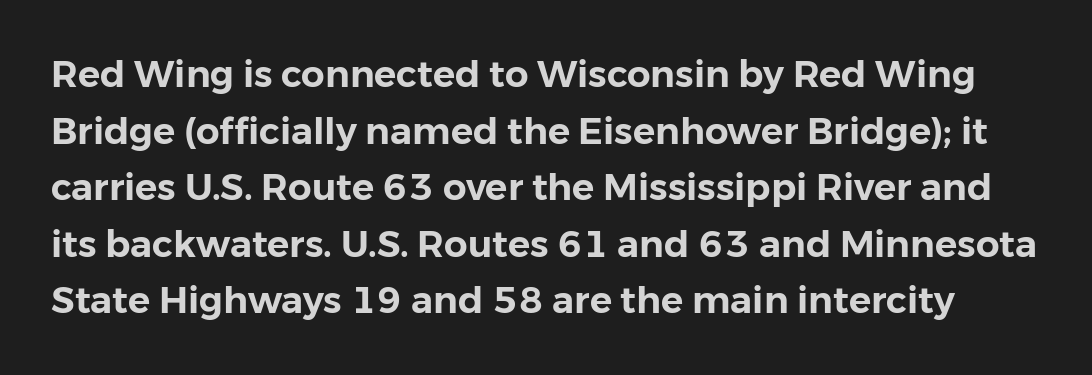
{"serif": "no", "italic": "no", "width": "normal", "stroke_contrast": "low", "x_height": "medium", "monospaced": "no", "underline": "no", "line_spacing": "normal", "line_spacing_ratio": 1.53, "letter_spacing": "normal", "letter_spacing_em": 0.0, "glyph_px": 37}
